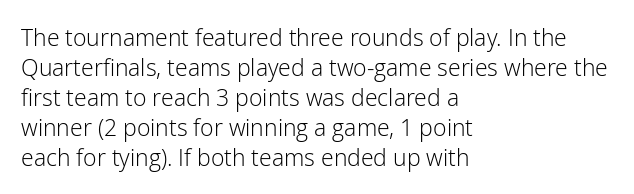
{"italic": "no", "bold": "no", "underline": "no", "align": "left", "line_spacing": "normal", "line_spacing_ratio": 1.3, "letter_spacing": "normal", "letter_spacing_em": 0.0, "glyph_px": 23}
